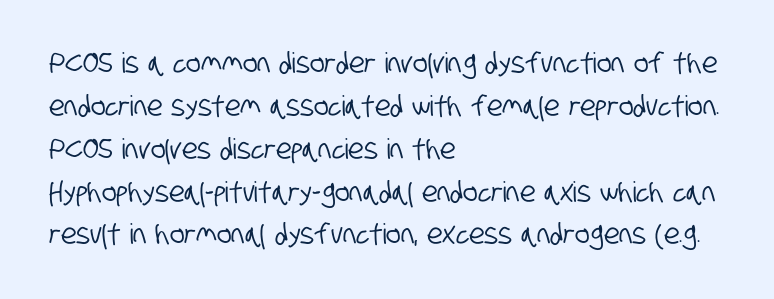
The image shows 28 px condensed sans-serif type; set left-aligned, normal line spacing (1.53x), normal letter spacing, not underlined; low stroke contrast and a large x-height.
